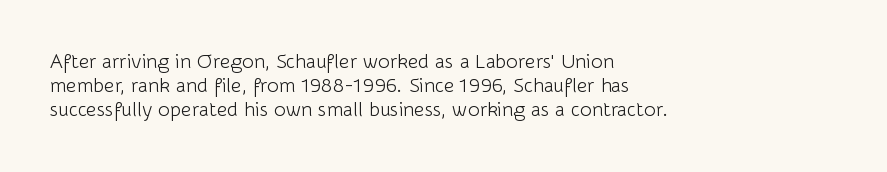
Q: Is the text bold? A: No.
Q: Is the text italic (slanted)? A: No, it is upright.
Q: Is the text underlined? A: No.
Q: How is the paragraph aligned? A: Left-aligned.
Q: Is the spacing between letters normal or unusually wide? A: Normal.
